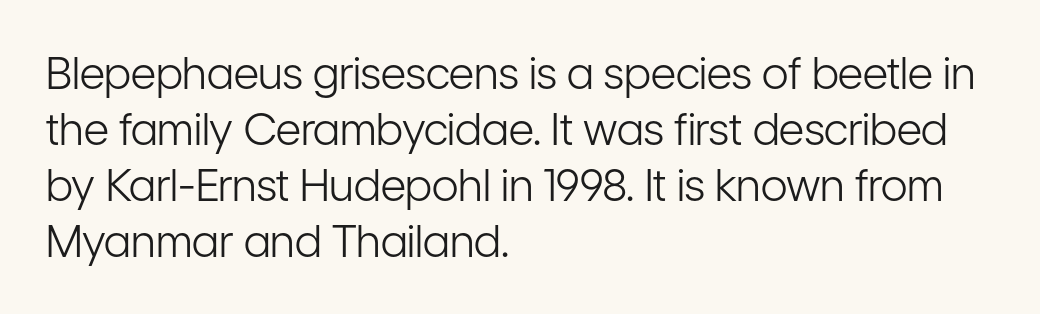
Here the glyphs are tracked normally, forming tight word shapes. The passage shown is not bold in any degree. Every stem runs plumb, perpendicular to the baseline. The space directly below the letters is spotless.
